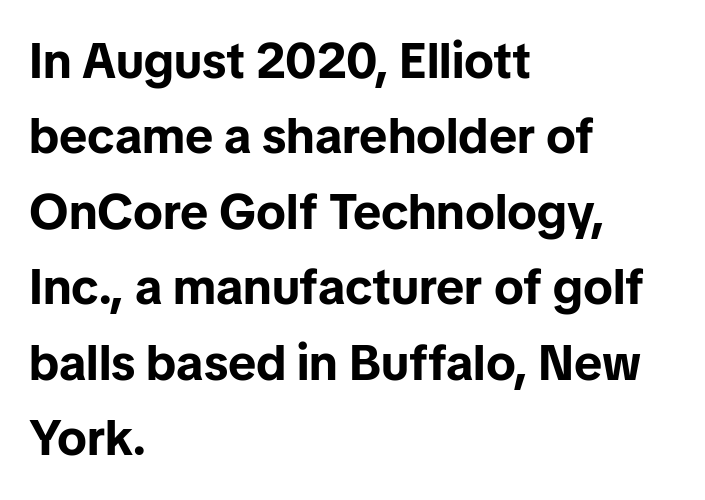
{"serif": "no", "italic": "no", "bold": "yes", "weight": "bold", "width": "normal", "stroke_contrast": "low", "x_height": "medium", "monospaced": "no", "underline": "no", "align": "left", "line_spacing": "normal", "line_spacing_ratio": 1.54, "letter_spacing": "normal", "letter_spacing_em": 0.0, "glyph_px": 49}
